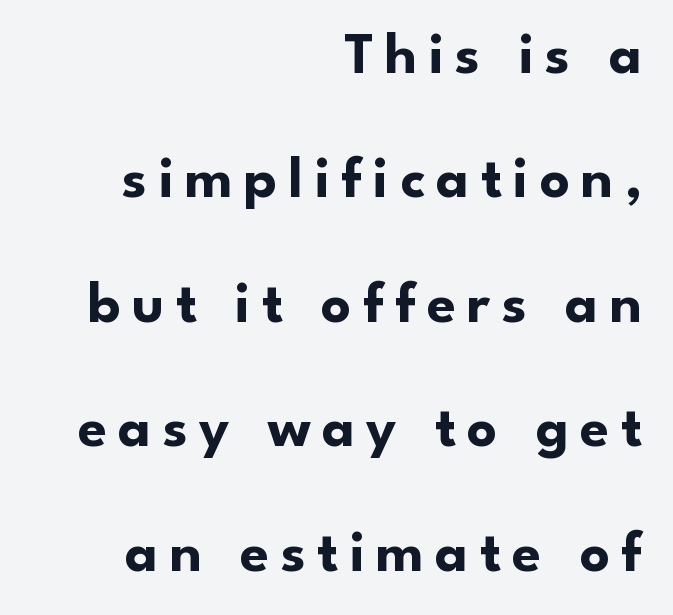
The image shows 59 px bold sans-serif type, upright; set right-aligned, loose line spacing (2.11x), not underlined; low stroke contrast and a small x-height.
